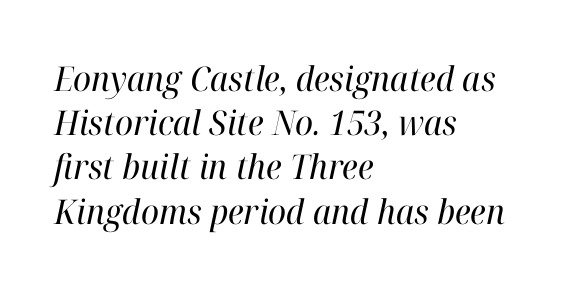
Q: Is the text bold? A: No.
Q: Is the text italic (slanted)? A: Yes, it leans right by about 12 degrees.
Q: Is the typeface a serif or a sans-serif typeface? A: Serif.
Q: Is the text underlined? A: No.
Q: How is the paragraph aligned? A: Left-aligned.
Q: Is the spacing between letters normal or unusually wide? A: Normal.
Q: Is the spacing between lines tight, normal or loose? A: Normal.
Q: Width (condensed, normal, or wide)? A: Normal.
Q: Stroke contrast? A: High.
Q: x-height? A: Medium.
Q: Monospaced? A: No.
